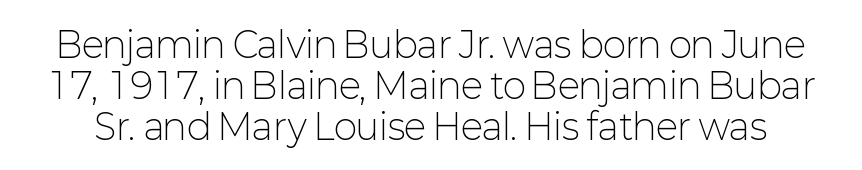
Q: Is the text bold? A: No.
Q: Is the text italic (slanted)? A: No, it is upright.
Q: Is the typeface a serif or a sans-serif typeface? A: Sans-serif.
Q: Is the text underlined? A: No.
Q: Is the spacing between letters normal or unusually wide? A: Normal.
Q: Width (condensed, normal, or wide)? A: Normal.
Q: Stroke contrast? A: Low.
Q: x-height? A: Medium.
Q: Monospaced? A: No.
